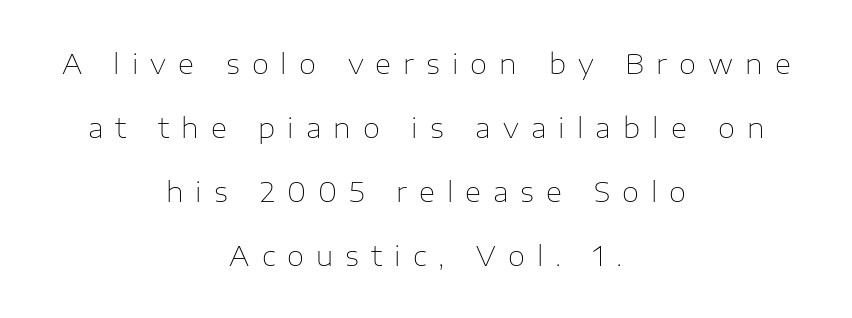
The space between consecutive lines is lavish. A sans-serif font was chosen for this passage. Between one letter and the next there's a generous, obvious gap. The font sits on the lighter half of the weight spectrum, regular included. Beneath every word, the page is bare. One-word summary of the alignment: center.
